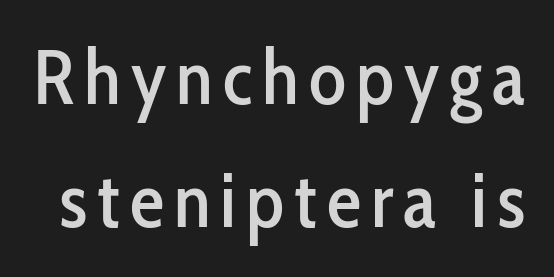
The lettering holds an erect, upright posture throughout. Stroke terminals: plain, sans-serif. The passage shown is typed in a proportional face where columns would drift. The glyphs are unaccompanied by any horizontal stroke below them. Compared with typical paragraphs, the rows here are spaced about the same.
